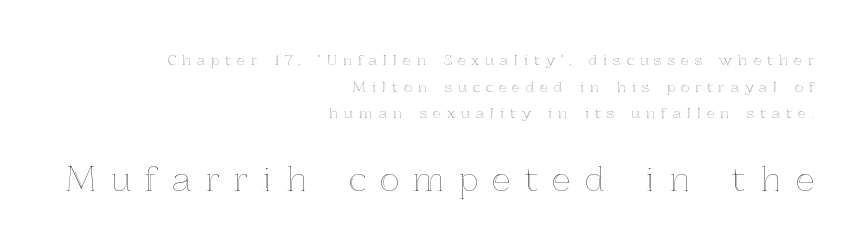
Character size in the trailing block exceeds that of the leading block. Honestly, the rows look like they've been pulled way apart. Character widths vary here, with narrow letters taking less room than wide ones. Glance below the letters and you will spot only blank space.
